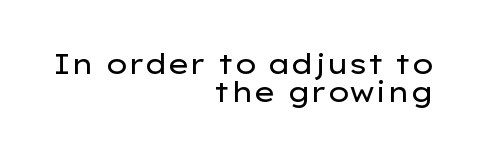
Q: Is the text bold? A: No.
Q: Is the text italic (slanted)? A: No, it is upright.
Q: Is the typeface a serif or a sans-serif typeface? A: Sans-serif.
Q: Is the text underlined? A: No.
Q: How is the paragraph aligned? A: Right-aligned.
Q: Is the spacing between letters normal or unusually wide? A: Normal.
Q: Is the spacing between lines tight, normal or loose? A: Tight.
Q: Width (condensed, normal, or wide)? A: Wide.
Q: Stroke contrast? A: Low.
Q: x-height? A: Medium.
Q: Monospaced? A: No.
